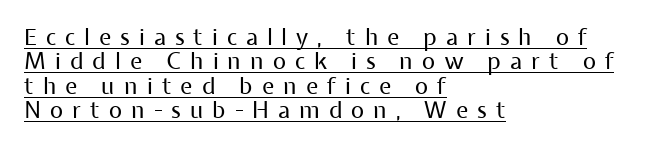
Weight: not bold — regular or lighter. In terms of leading, this rendering errs on the cramped side. Typeset ragged right — the left edge is the straight one. Characters follow at a spacing far wider than the type designer built in. Glance below the letters and you will spot a drawn line. Vertical strokes here are truly vertical.
